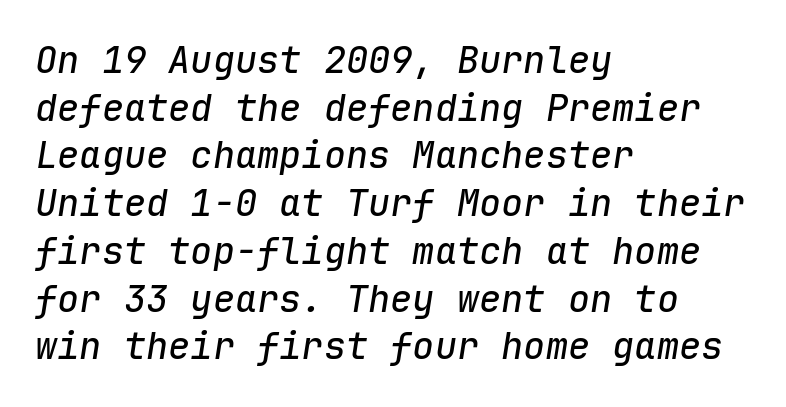
Bare-footed words on every line. There's an unmistakable incline to the writing here. The typesetter chose a ragged-right arrangement here. Spacing between characters is what you'd get straight out of the box. Vertically, the passage feels balanced, rows spaced as you'd expect.
